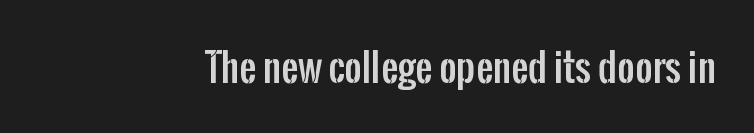
The image shows 38 px condensed sans-serif type, upright; set normal letter spacing, not underlined; low stroke contrast and a medium x-height.
